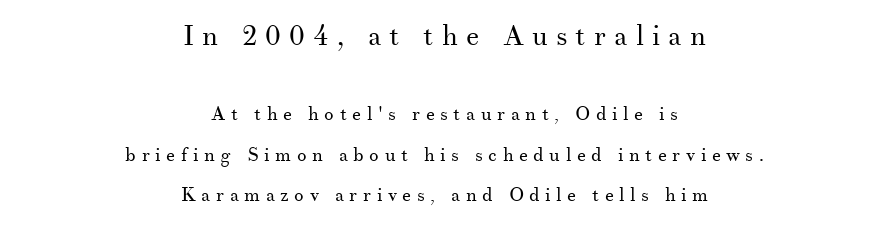
Q: Is the text bold? A: No.
Q: Is the text italic (slanted)? A: No, it is upright.
Q: Is the typeface a serif or a sans-serif typeface? A: Serif.
Q: Is the text underlined? A: No.
Q: How is the paragraph aligned? A: Centered.
Q: Is the spacing between letters normal or unusually wide? A: Unusually wide.
Q: Is the spacing between lines tight, normal or loose? A: Loose.
Q: Which block of text is set in a larger size, the first (top) or the second (bottom)? A: The first (top) one.
Q: Width (condensed, normal, or wide)? A: Normal.
Q: Stroke contrast? A: Medium.
Q: x-height? A: Small.
Q: Monospaced? A: No.
